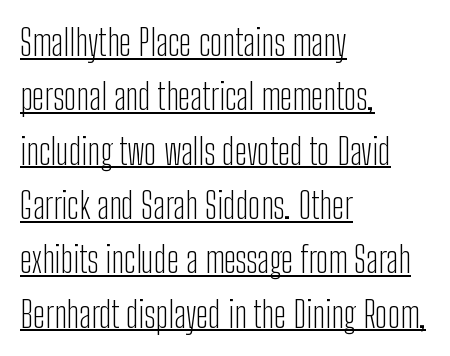
Q: Is the text bold? A: No.
Q: Is the text italic (slanted)? A: No, it is upright.
Q: Is the typeface a serif or a sans-serif typeface? A: Sans-serif.
Q: Is the text underlined? A: Yes.
Q: How is the paragraph aligned? A: Left-aligned.
Q: Is the spacing between letters normal or unusually wide? A: Normal.
Q: Is the spacing between lines tight, normal or loose? A: Normal.
Q: Width (condensed, normal, or wide)? A: Condensed.
Q: Stroke contrast? A: Low.
Q: x-height? A: Medium.
Q: Monospaced? A: No.
